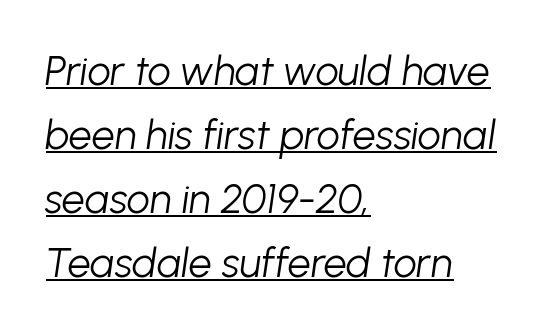
Q: Is the text bold? A: No.
Q: Is the text italic (slanted)? A: Yes, it leans right by about 8 degrees.
Q: Is the text underlined? A: Yes.
Q: How is the paragraph aligned? A: Left-aligned.
Q: Is the spacing between letters normal or unusually wide? A: Normal.
Q: Is the spacing between lines tight, normal or loose? A: Normal.
Q: Width (condensed, normal, or wide)? A: Normal.
Q: Stroke contrast? A: Low.
Q: x-height? A: Medium.
Q: Monospaced? A: No.
